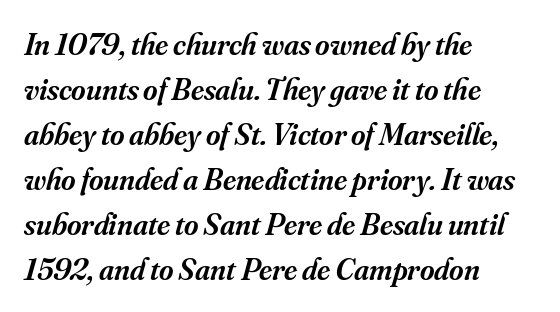
Q: Is the text bold? A: Semi-bold.
Q: Is the text italic (slanted)? A: Yes, it leans right by about 16 degrees.
Q: Is the typeface a serif or a sans-serif typeface? A: Serif.
Q: Is the text underlined? A: No.
Q: How is the paragraph aligned? A: Left-aligned.
Q: Is the spacing between letters normal or unusually wide? A: Normal.
Q: Is the spacing between lines tight, normal or loose? A: Normal.
Q: Width (condensed, normal, or wide)? A: Normal.
Q: Stroke contrast? A: Medium.
Q: x-height? A: Small.
Q: Monospaced? A: No.
